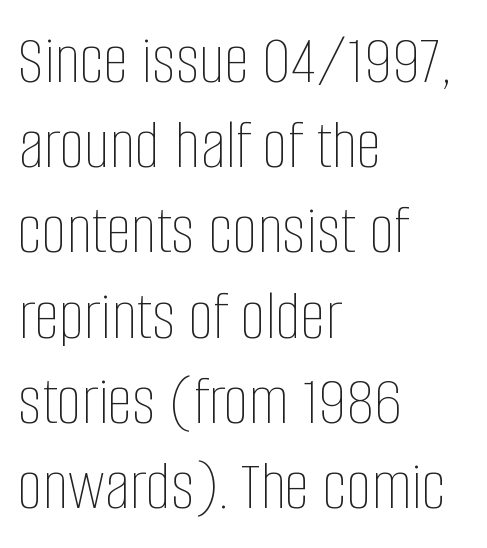
Q: Is the text bold? A: No.
Q: Is the text italic (slanted)? A: No, it is upright.
Q: Is the text underlined? A: No.
Q: How is the paragraph aligned? A: Left-aligned.
Q: Is the spacing between letters normal or unusually wide? A: Normal.
Q: Width (condensed, normal, or wide)? A: Condensed.
Q: Stroke contrast? A: Low.
Q: x-height? A: Large.
Q: Monospaced? A: No.
